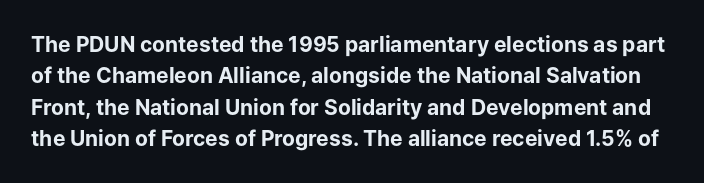
Q: Is the text bold? A: Yes.
Q: Is the text italic (slanted)? A: No, it is upright.
Q: Is the text underlined? A: No.
Q: Is the spacing between letters normal or unusually wide? A: Normal.
Q: Is the spacing between lines tight, normal or loose? A: Normal.
